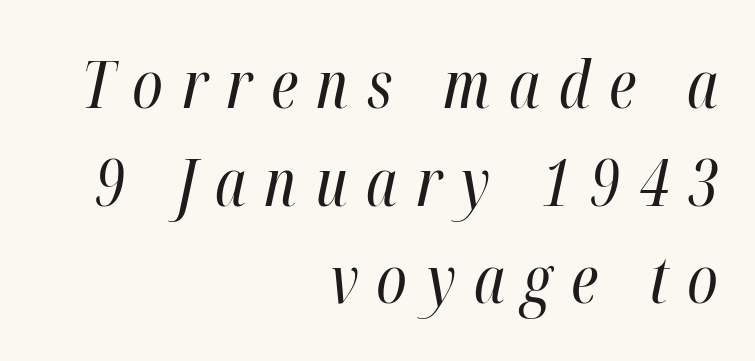
{"italic": "yes", "lean": "right", "slant_degrees": 12, "bold": "no", "weight": "regular", "width": "condensed", "stroke_contrast": "high", "x_height": "medium", "monospaced": "no", "underline": "no", "align": "right", "line_spacing": "normal", "line_spacing_ratio": 1.48, "letter_spacing": "wide", "letter_spacing_em": 0.28, "glyph_px": 66}
